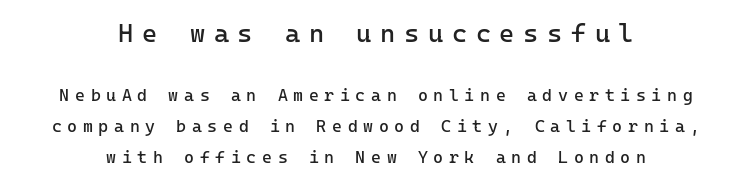
{"italic": "no", "bold": "no", "underline": "no", "align": "center", "line_spacing_ratio": 1.82, "letter_spacing": "wide", "letter_spacing_em": 0.33, "larger_block": "first", "size_ratio": 1.53, "glyph_px": 26}
